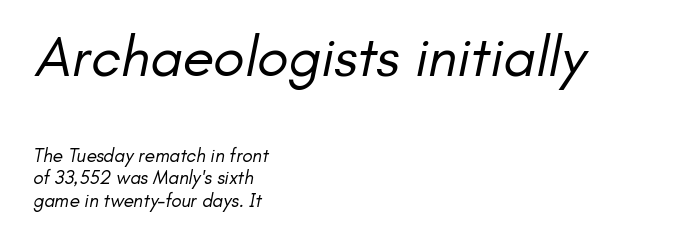
{"serif": "no", "bold": "no", "weight": "regular", "width": "normal", "stroke_contrast": "low", "x_height": "small", "monospaced": "no", "underline": "no", "align": "left", "line_spacing_ratio": 1.18, "letter_spacing": "normal", "letter_spacing_em": 0.0, "larger_block": "first", "size_ratio": 3.05, "glyph_px": 58}
